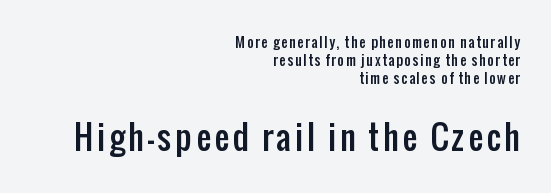
The image shows 33 px condensed sans-serif type, upright; set right-aligned, normal line spacing (1.27x), not underlined; the second (bottom) block is 2.36x larger; low stroke contrast and a medium x-height.
